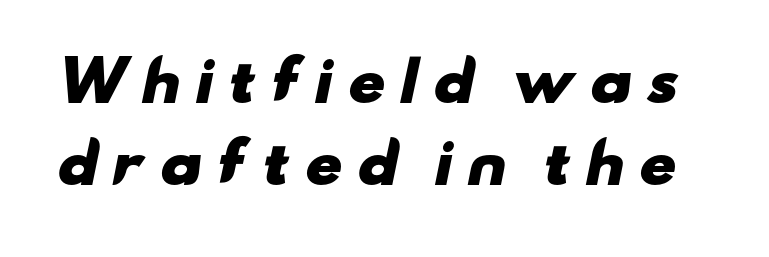
{"serif": "no", "bold": "yes", "weight": "heavy", "width": "wide", "stroke_contrast": "low", "x_height": "small", "monospaced": "no", "underline": "no", "line_spacing": "normal", "line_spacing_ratio": 1.52, "letter_spacing": "wide", "letter_spacing_em": 0.24, "glyph_px": 54}
